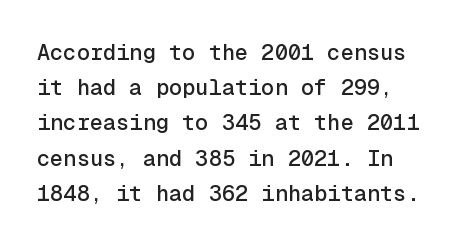
The image shows 22 px text type, upright; set normal line spacing (1.6x), normal letter spacing, not underlined.
